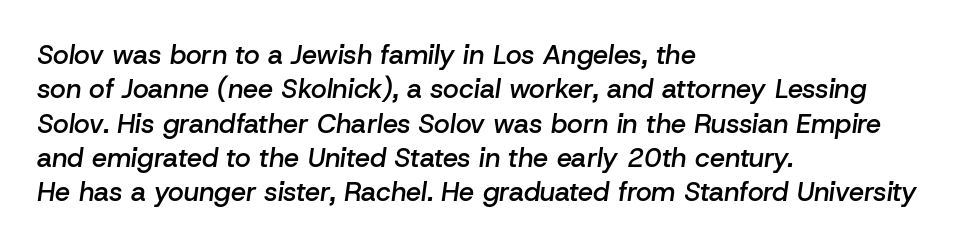
The letterforms sit shoulder to shoulder at normal distance. The rendering anchors every line to the left-hand side. Emphasis-style slanted type is in use. Typographic density is moderately raised because the face is semibold.
